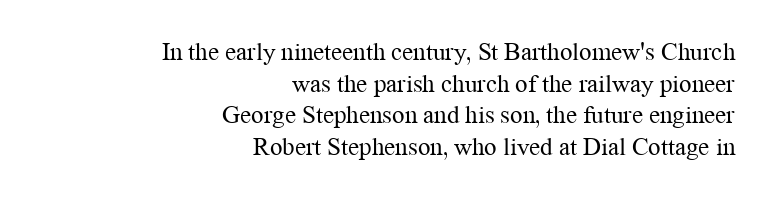
Nobody touched the tracking dial on this one. Which margin do the lines hug? The right one — the left edge is uneven. Each row of text sits above clean, open space. Designer's note — italics off, roman on.
